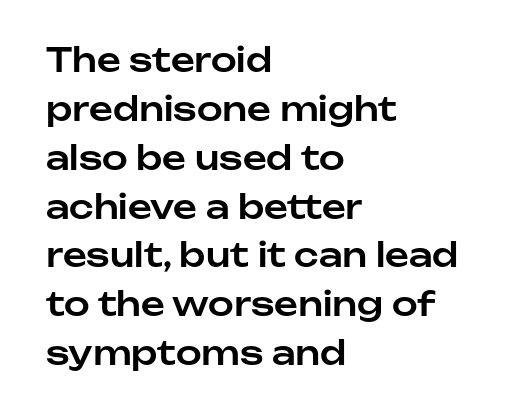
The image shows 33 px sans-serif type, upright; set left-aligned, normal line spacing (1.48x), normal letter spacing, not underlined; low stroke contrast and a medium x-height.
